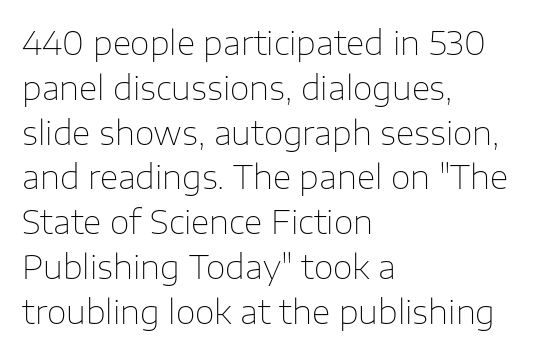
Q: Is the text bold? A: No.
Q: Is the text italic (slanted)? A: No, it is upright.
Q: Is the typeface a serif or a sans-serif typeface? A: Sans-serif.
Q: Is the text underlined? A: No.
Q: How is the paragraph aligned? A: Left-aligned.
Q: Is the spacing between letters normal or unusually wide? A: Normal.
Q: Is the spacing between lines tight, normal or loose? A: Normal.
Q: Width (condensed, normal, or wide)? A: Normal.
Q: Stroke contrast? A: Low.
Q: x-height? A: Medium.
Q: Monospaced? A: No.
